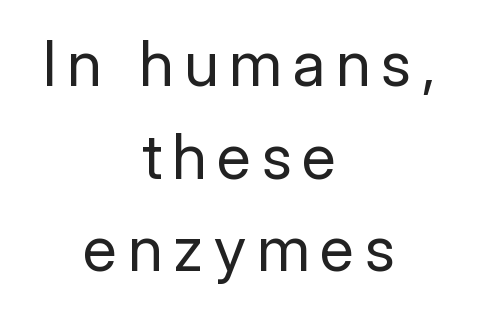
Q: Is the text bold? A: No.
Q: Is the text italic (slanted)? A: No, it is upright.
Q: Is the typeface a serif or a sans-serif typeface? A: Sans-serif.
Q: Is the text underlined? A: No.
Q: How is the paragraph aligned? A: Centered.
Q: Is the spacing between lines tight, normal or loose? A: Normal.
Q: Width (condensed, normal, or wide)? A: Normal.
Q: Stroke contrast? A: Low.
Q: x-height? A: Medium.
Q: Monospaced? A: No.
